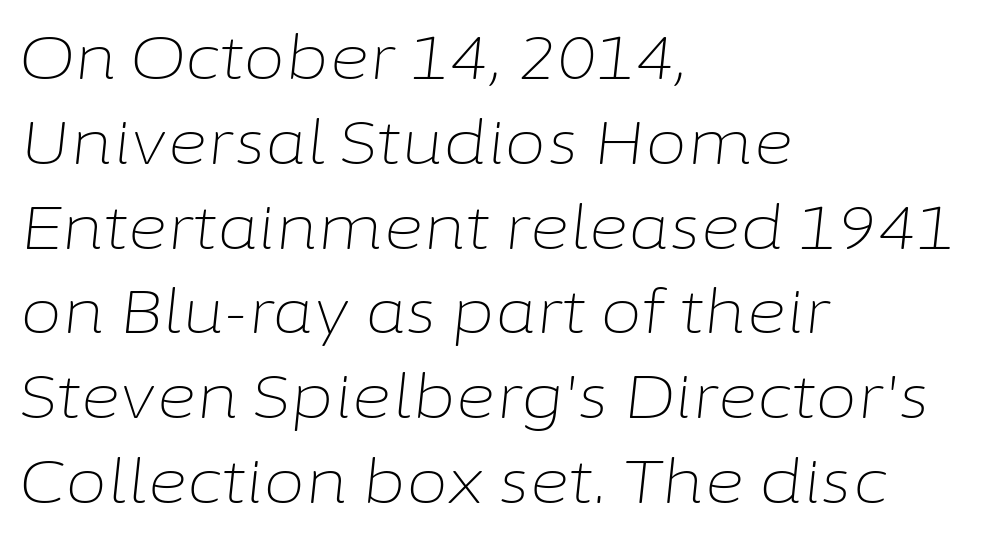
The image shows 61 px light type, italic (leaning right); set left-aligned, normal line spacing (1.39x), normal letter spacing, not underlined; low stroke contrast and a medium x-height.
